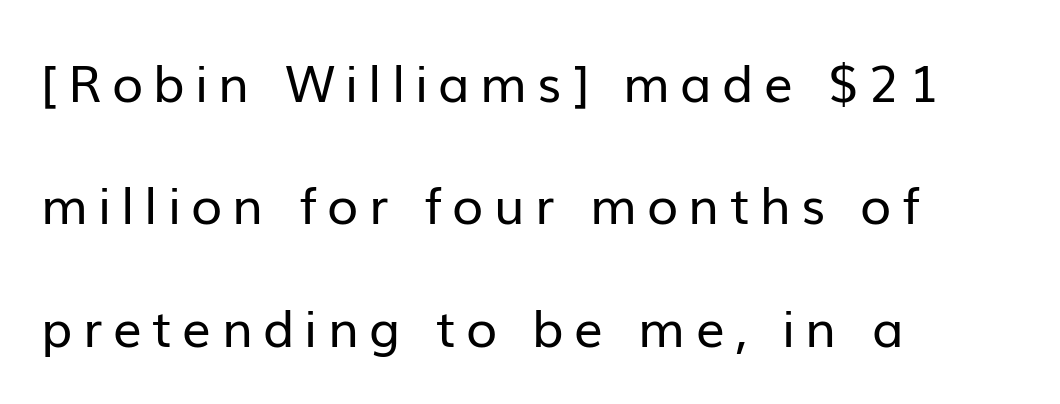
Heaviness? Minimal to ordinary, like unemphasized prose. Tracking value appears strongly positive — letters spread wide. Clear beneath every line of the passage. A typesetter would call this proportional, since set widths differ per character. This is sans-serif lettering, the kind often seen on screens and signage. Honestly, the rows look like they've been pulled way apart.
